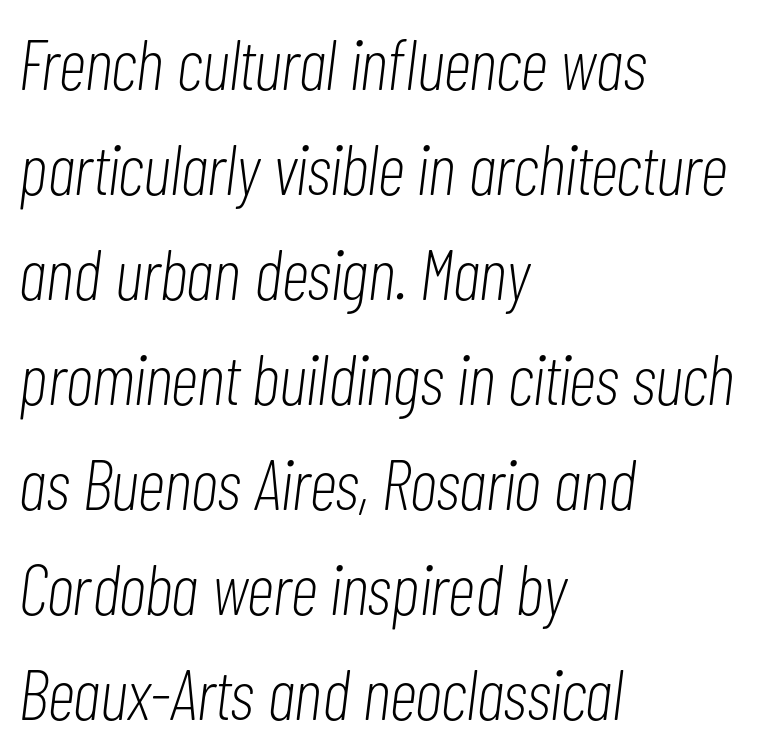
Nobody touched the tracking dial on this one. Vertical spacing — default. Type without underlining. Tall strokes in this sample are angled rather than plumb.
